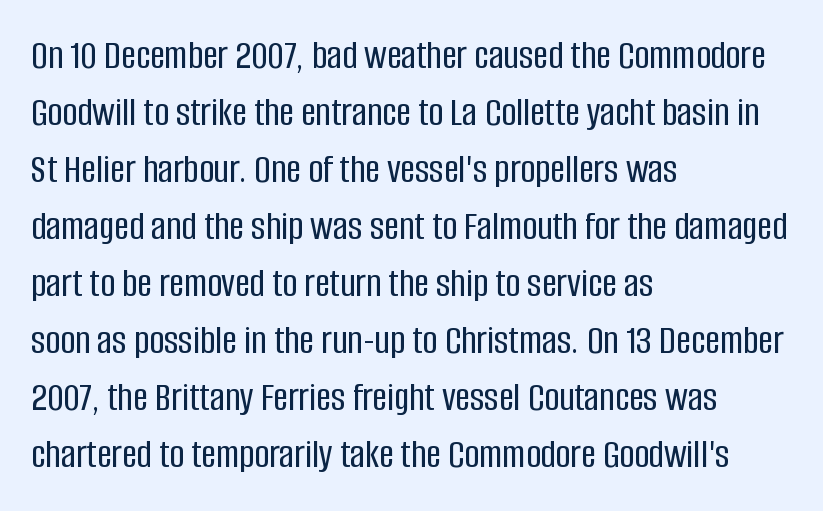
The image shows 41 px condensed sans-serif type, upright; set left-aligned, normal line spacing (1.39x), normal letter spacing, not underlined; low stroke contrast and a large x-height.
